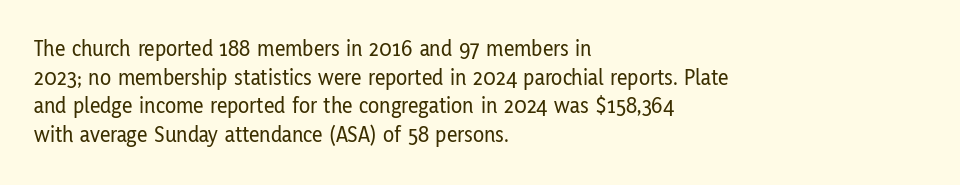
Q: Is the text italic (slanted)? A: No, it is upright.
Q: Is the text underlined? A: No.
Q: How is the paragraph aligned? A: Left-aligned.
Q: Is the spacing between letters normal or unusually wide? A: Normal.
